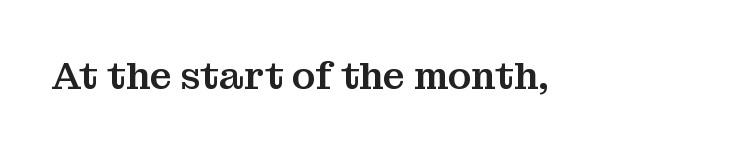
Q: Is the text italic (slanted)? A: No, it is upright.
Q: Is the typeface a serif or a sans-serif typeface? A: Serif.
Q: Is the text underlined? A: No.
Q: Is the spacing between letters normal or unusually wide? A: Normal.
Q: Width (condensed, normal, or wide)? A: Normal.
Q: Stroke contrast? A: Medium.
Q: x-height? A: Medium.
Q: Monospaced? A: No.
